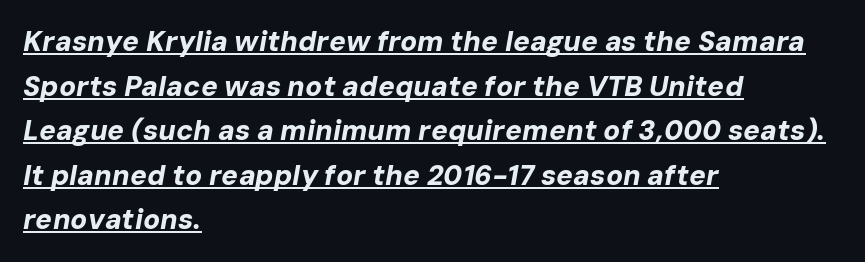
Rendered with sloped, italic letterforms. Observe the ordinary spacing: letters are neighbours, not strangers. Each letter keeps its own natural width here, so spacing adapts to shape. In terms of weight, the rendering is a true, heavy bold. Alignment: flush left.
